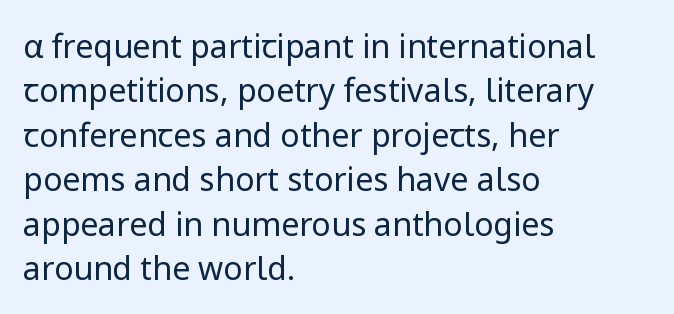
The image shows 32 px regular-weight sans-serif type, upright; set left-aligned, normal line spacing (1.39x), normal letter spacing, not underlined; low stroke contrast and a medium x-height.
